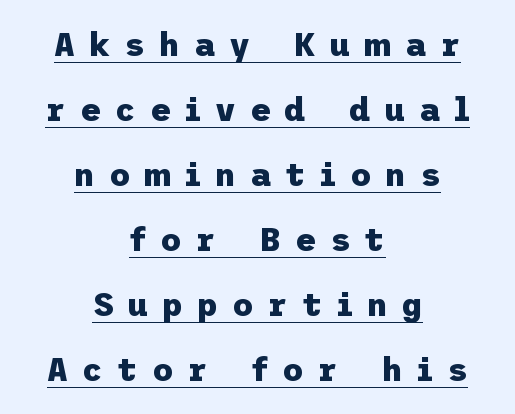
{"serif": "no", "italic": "no", "bold": "yes", "weight": "heavy", "width": "normal", "stroke_contrast": "low", "x_height": "medium", "underline": "yes", "align": "center", "line_spacing": "loose", "line_spacing_ratio": 2.03, "letter_spacing": "wide", "letter_spacing_em": 0.44, "glyph_px": 32}
